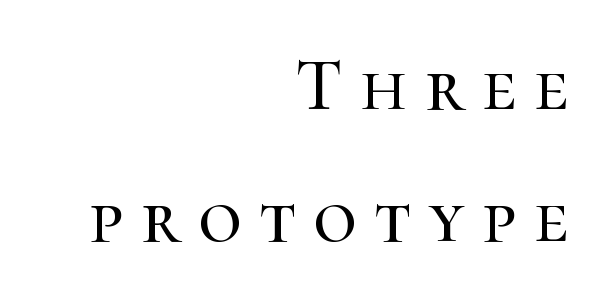
The image shows 75 px serif type, upright; set right-aligned, line spacing 1.76x, unusually wide letter spacing (+0.23 em), not underlined; high stroke contrast and a medium x-height.
